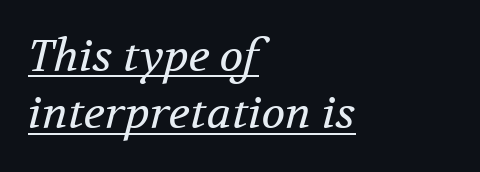
Q: Is the text bold? A: No.
Q: Is the text italic (slanted)? A: Yes, it leans right by about 12 degrees.
Q: Is the typeface a serif or a sans-serif typeface? A: Serif.
Q: Is the text underlined? A: Yes.
Q: How is the paragraph aligned? A: Left-aligned.
Q: Is the spacing between letters normal or unusually wide? A: Normal.
Q: Is the spacing between lines tight, normal or loose? A: Normal.
Q: Width (condensed, normal, or wide)? A: Normal.
Q: Stroke contrast? A: Medium.
Q: x-height? A: Medium.
Q: Monospaced? A: No.
